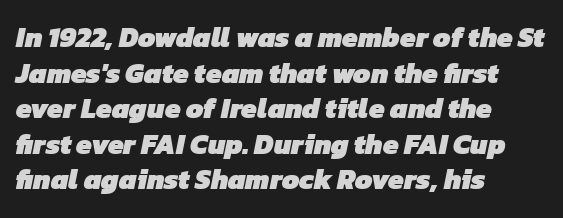
Q: Is the text bold? A: Yes.
Q: Is the typeface a serif or a sans-serif typeface? A: Sans-serif.
Q: Is the text underlined? A: No.
Q: How is the paragraph aligned? A: Left-aligned.
Q: Is the spacing between letters normal or unusually wide? A: Normal.
Q: Is the spacing between lines tight, normal or loose? A: Normal.
Q: Width (condensed, normal, or wide)? A: Normal.
Q: Stroke contrast? A: Low.
Q: x-height? A: Medium.
Q: Monospaced? A: No.
